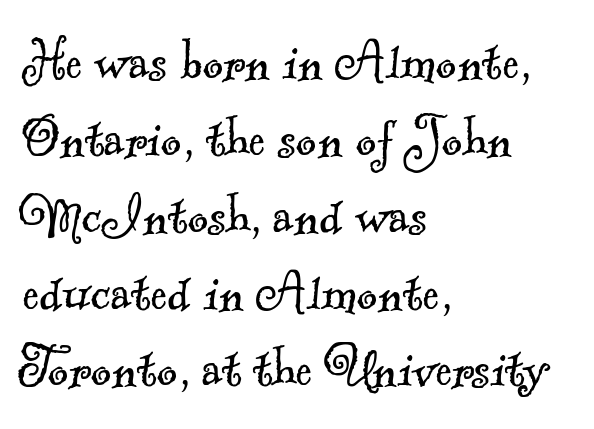
{"serif": "yes", "bold": "no", "weight": "light", "width": "normal", "x_height": "small", "monospaced": "no", "underline": "no", "align": "left", "line_spacing_ratio": 1.22, "letter_spacing": "normal", "letter_spacing_em": 0.0, "glyph_px": 63}
